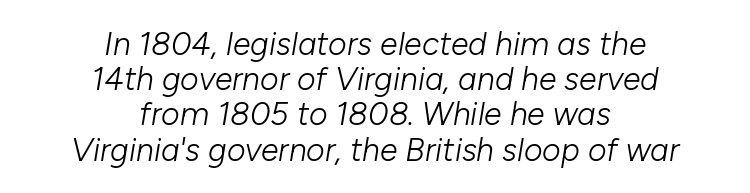
Type without underlining. You can tell it's italic because the verticals aren't actually vertical. What's the leading like? Squeezed, with rows nearly overlapping. The type is set solid horizontally, with unmodified tracking.
